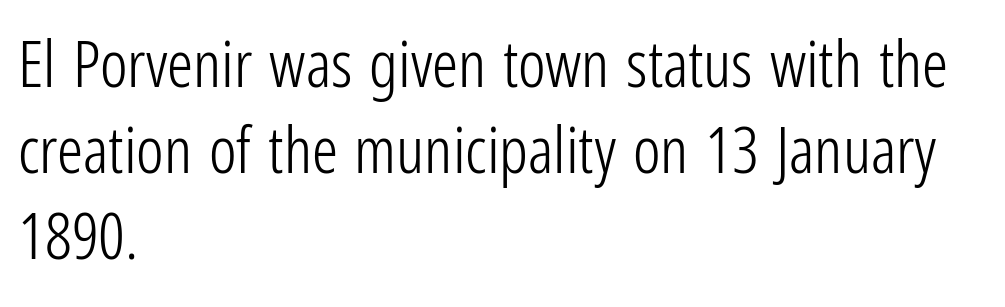
The letters advance in unequal steps, a hallmark of proportional type. Style check: upright. Are there feet on the stems? There aren't — it's a sans. The leading is moderate, giving the passage an even texture.
